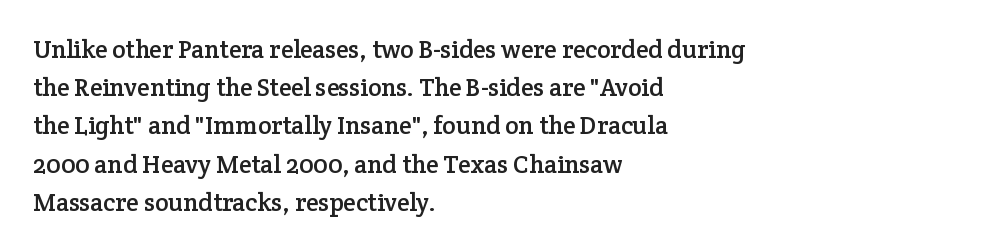
Descenders hang freely into open space. Teacher's note: observe the even left margin — that is flush-left alignment. The vertical gap from one line to the next is medium. If you drew a line through each stem, it would be perfectly vertical. The letters sit at their default tracking, neither squeezed nor spread.
